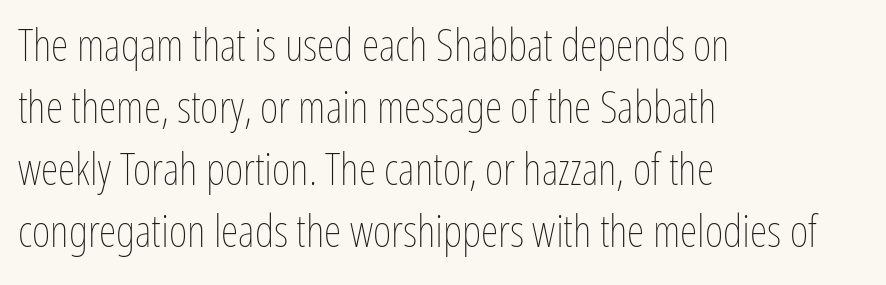
Q: Is the text bold? A: No.
Q: Is the text italic (slanted)? A: No, it is upright.
Q: Is the text underlined? A: No.
Q: How is the paragraph aligned? A: Left-aligned.
Q: Is the spacing between letters normal or unusually wide? A: Normal.
Q: Is the spacing between lines tight, normal or loose? A: Normal.
Q: Width (condensed, normal, or wide)? A: Condensed.
Q: Stroke contrast? A: Low.
Q: x-height? A: Medium.
Q: Monospaced? A: No.
